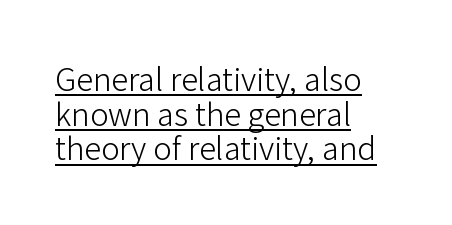
The image shows 31 px light sans-serif type, upright; set left-aligned, tight line spacing (1.12x), normal letter spacing, underlined; low stroke contrast and a medium x-height.
